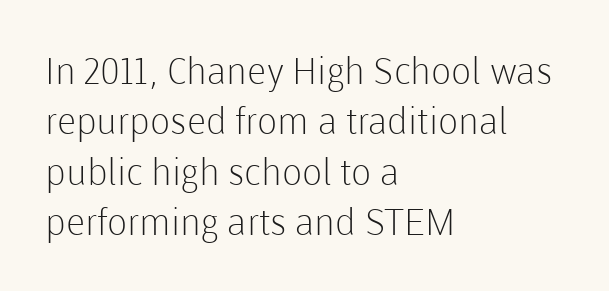
{"serif": "no", "italic": "no", "bold": "no", "weight": "light", "width": "normal", "stroke_contrast": "low", "x_height": "medium", "monospaced": "no", "underline": "no", "align": "left", "line_spacing": "normal", "line_spacing_ratio": 1.36, "letter_spacing": "normal", "letter_spacing_em": 0.0, "glyph_px": 37}
